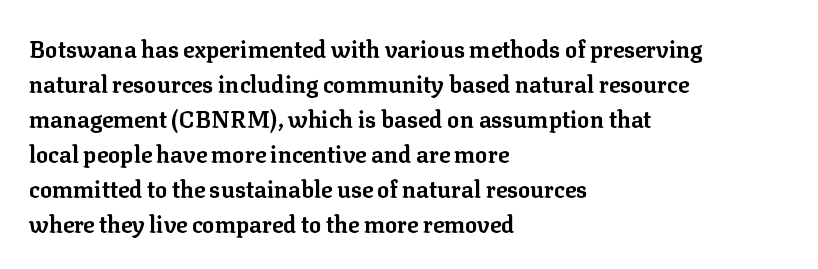
{"italic": "no", "bold": "yes", "underline": "no", "align": "left", "line_spacing": "normal", "line_spacing_ratio": 1.52, "letter_spacing": "normal", "letter_spacing_em": 0.0, "glyph_px": 23}
